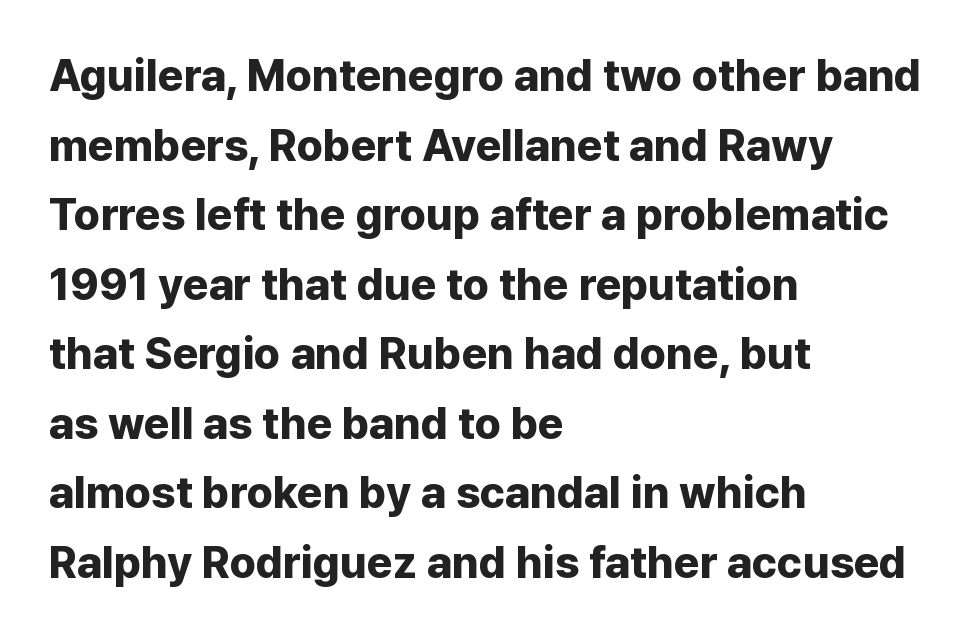
Q: Is the text bold? A: Yes.
Q: Is the text italic (slanted)? A: No, it is upright.
Q: Is the typeface a serif or a sans-serif typeface? A: Sans-serif.
Q: Is the text underlined? A: No.
Q: How is the paragraph aligned? A: Left-aligned.
Q: Is the spacing between letters normal or unusually wide? A: Normal.
Q: Is the spacing between lines tight, normal or loose? A: Normal.
Q: Width (condensed, normal, or wide)? A: Normal.
Q: Stroke contrast? A: Low.
Q: x-height? A: Medium.
Q: Monospaced? A: No.
